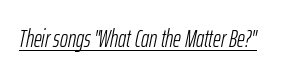
{"italic": "yes", "lean": "right", "slant_degrees": 12, "bold": "no", "underline": "yes", "letter_spacing": "normal", "letter_spacing_em": 0.0, "glyph_px": 24}
